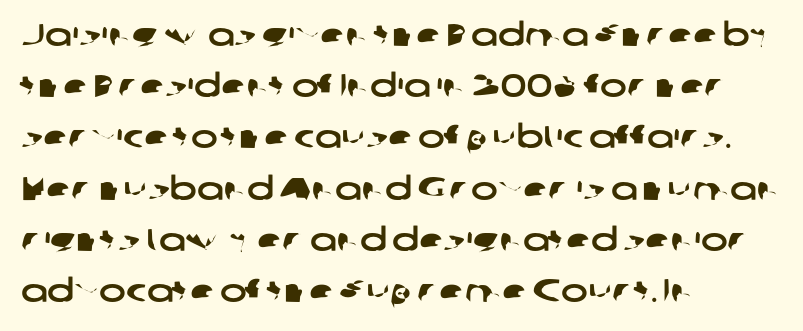
The image shows 32 px wide sans-serif type; set left-aligned, normal line spacing (1.6x), normal letter spacing, not underlined; low stroke contrast and a medium x-height.
